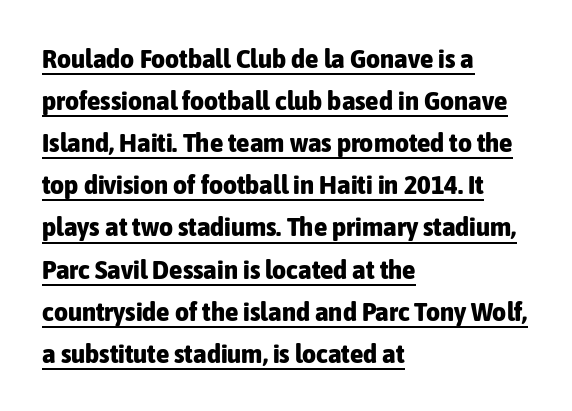
Q: Is the text bold? A: Yes.
Q: Is the text italic (slanted)? A: No, it is upright.
Q: Is the text underlined? A: Yes.
Q: How is the paragraph aligned? A: Left-aligned.
Q: Is the spacing between letters normal or unusually wide? A: Normal.
Q: Is the spacing between lines tight, normal or loose? A: Normal.
